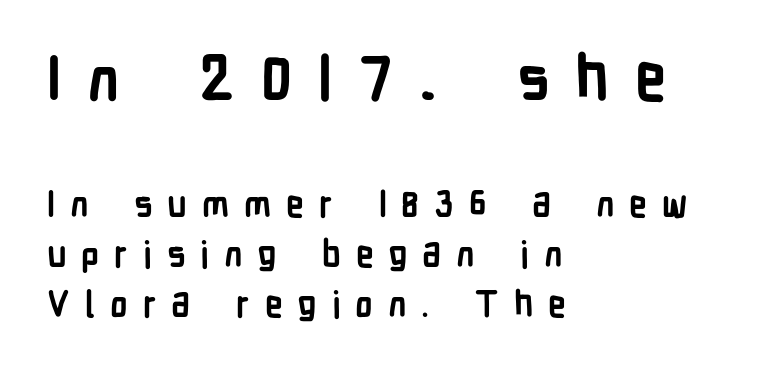
The image shows 63 px semibold, condensed sans-serif type, upright; set left-aligned, normal line spacing (1.4x), unusually wide letter spacing (+0.41 em), not underlined; the first (top) block is 1.75x larger; low stroke contrast and a medium x-height.
